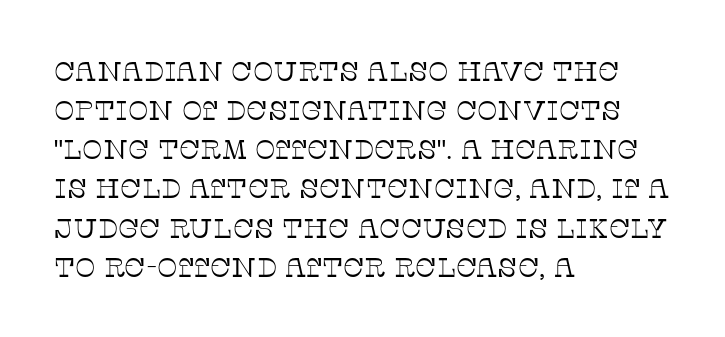
{"italic": "no", "bold": "no", "underline": "no", "align": "left", "line_spacing": "normal", "line_spacing_ratio": 1.45, "letter_spacing": "normal", "letter_spacing_em": 0.0, "glyph_px": 27}
